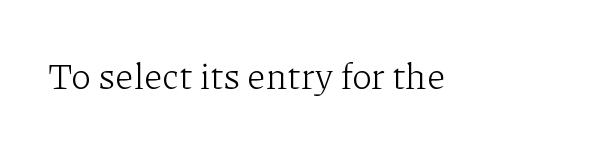
The image shows 37 px light serif type, upright; set normal letter spacing, not underlined; low stroke contrast and a medium x-height.
